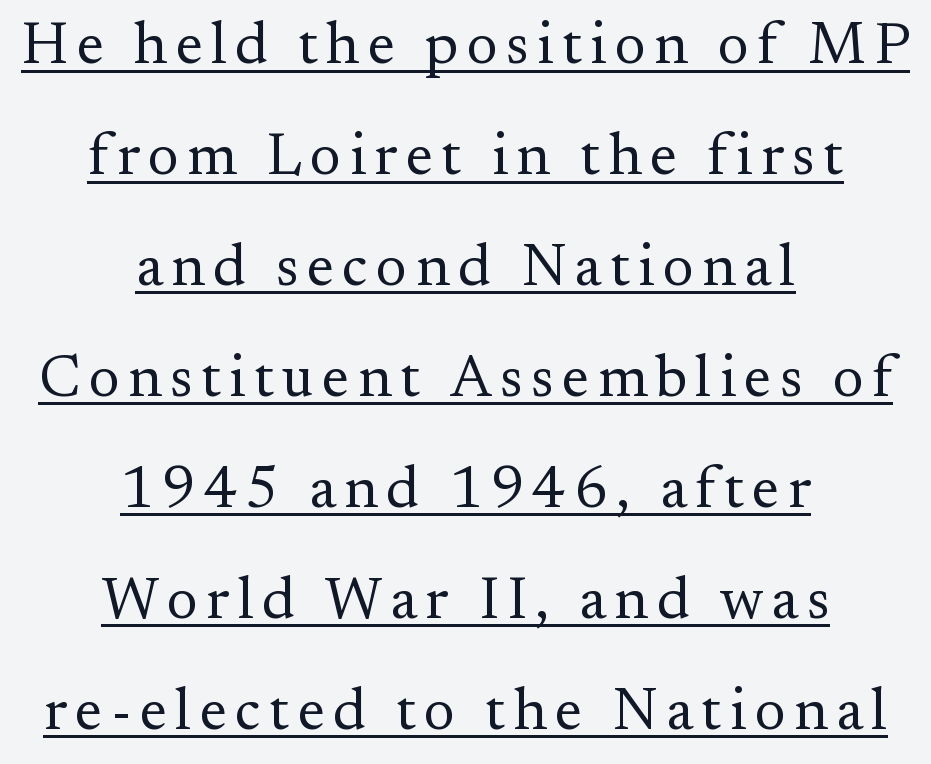
{"serif": "yes", "italic": "no", "bold": "no", "weight": "regular", "width": "normal", "stroke_contrast": "medium", "x_height": "small", "monospaced": "no", "underline": "yes", "align": "center", "line_spacing_ratio": 1.88, "glyph_px": 59}
